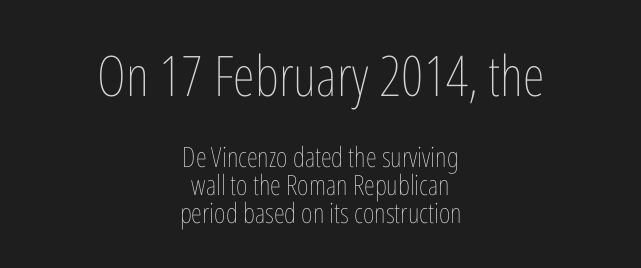
The image shows 56 px thin, condensed type, upright; set centered, tight line spacing (1.0x), normal letter spacing, not underlined; the first (top) block is 2.0x larger; low stroke contrast and a medium x-height.
